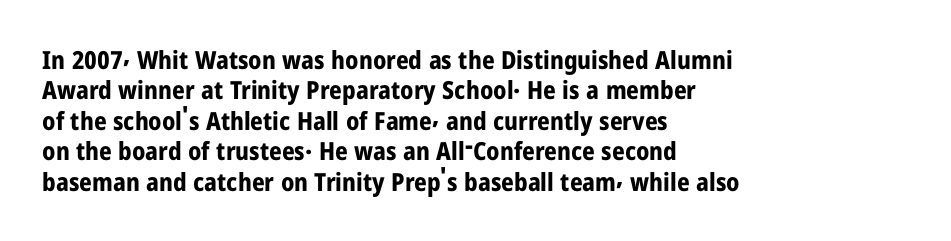
{"italic": "no", "bold": "yes", "underline": "no", "align": "left", "line_spacing_ratio": 1.22, "letter_spacing": "normal", "letter_spacing_em": 0.0, "glyph_px": 25}
